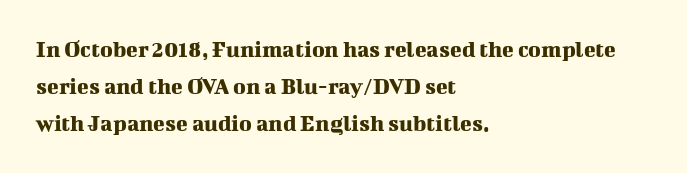
{"italic": "no", "underline": "no", "align": "left", "line_spacing": "normal", "line_spacing_ratio": 1.55, "letter_spacing": "normal", "letter_spacing_em": 0.0, "glyph_px": 24}
